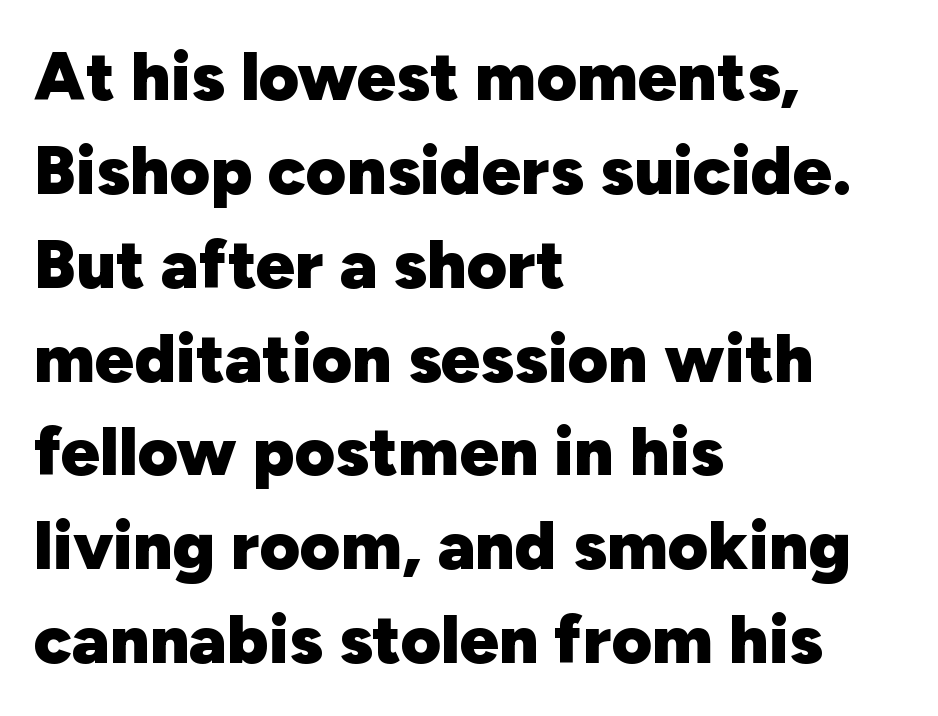
The image shows 69 px heavy sans-serif type, upright; set left-aligned, normal line spacing (1.36x), normal letter spacing, not underlined; low stroke contrast and a medium x-height.
